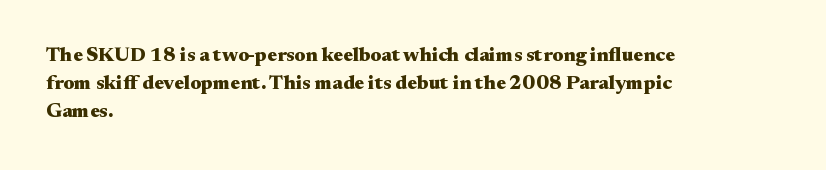
Upright lettering throughout. Each line starts at the same left margin while the right side varies. The passage shown has conventional tracking throughout. The glyphs have the mass of a bold cut. Summary of vertical rhythm: regular, with standard interline spacing. Words float on clear page, feet unadorned.
